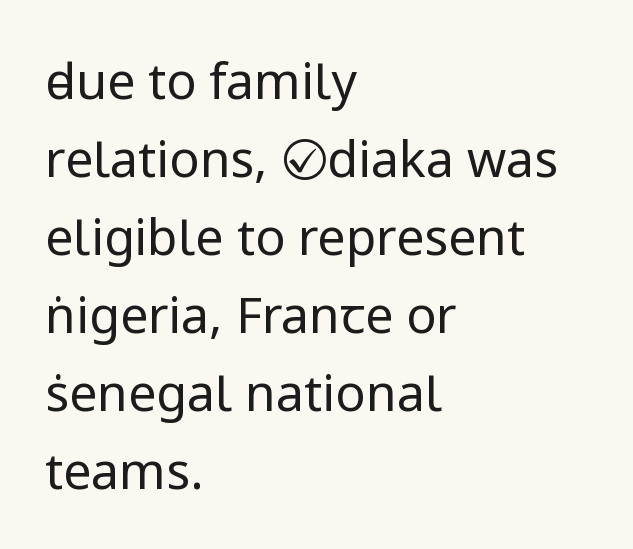
If you measured baseline to baseline, you'd find a middling distance. Is the letter spacing exaggerated? No — it looks like the ordinary default. These lines stack with their left ends in a neat column. Grotesque or geometric, the face here clearly has no serifs. Stems here are at most as thick as an everyday book face. The letters stand upright; this is a roman face.
